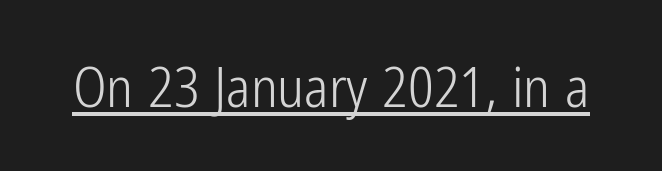
The image shows 56 px light, condensed sans-serif type, upright; set normal letter spacing, underlined; low stroke contrast and a medium x-height.
